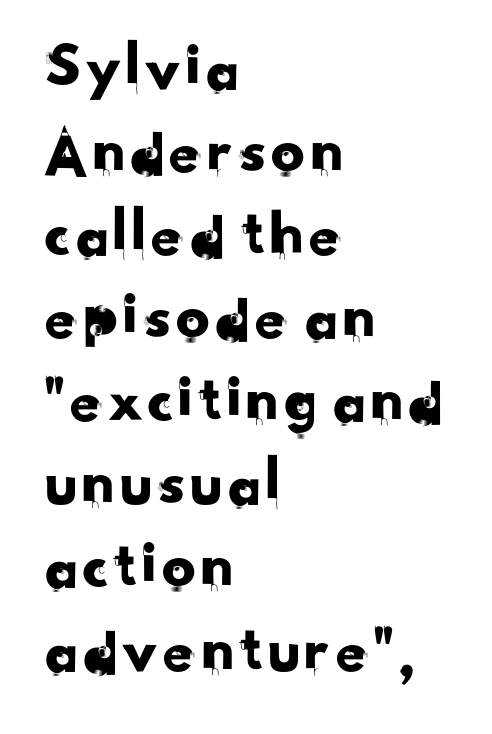
Note the varied advance widths — an 'i' is clearly narrower than an 'm'. Visually the block forms a straight wall on the left and a jagged coastline on the right. You can tell from the bare stems that sans-serif type was used. The glyphs are unaccompanied by any horizontal stroke below them. Nobody touched the tracking dial on this one.
